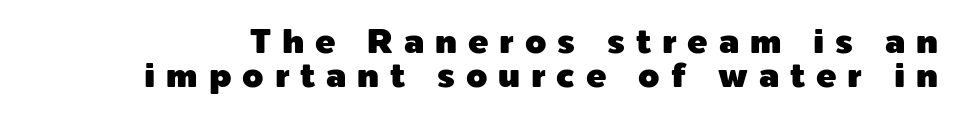
{"serif": "no", "italic": "no", "width": "normal", "x_height": "medium", "monospaced": "no", "underline": "no", "line_spacing": "tight", "line_spacing_ratio": 1.0, "letter_spacing": "wide", "letter_spacing_em": 0.32, "glyph_px": 34}
